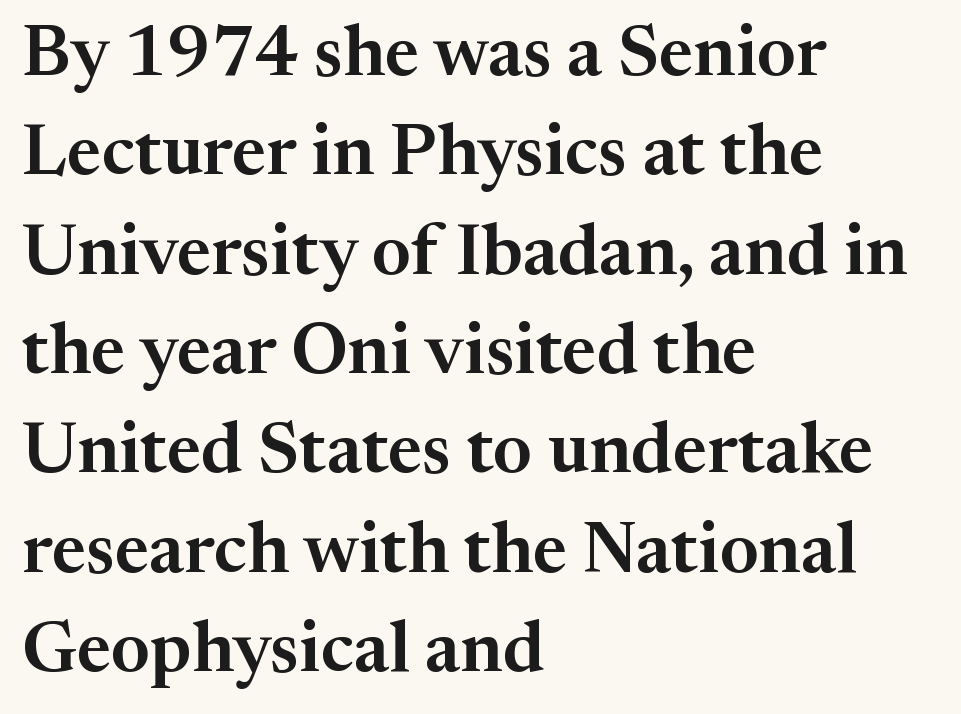
Regular leading. Looks like regular typesetting: each glyph gets only the width it needs. A roman cut, with each character standing at attention. Typographically, this falls in the serif category.
